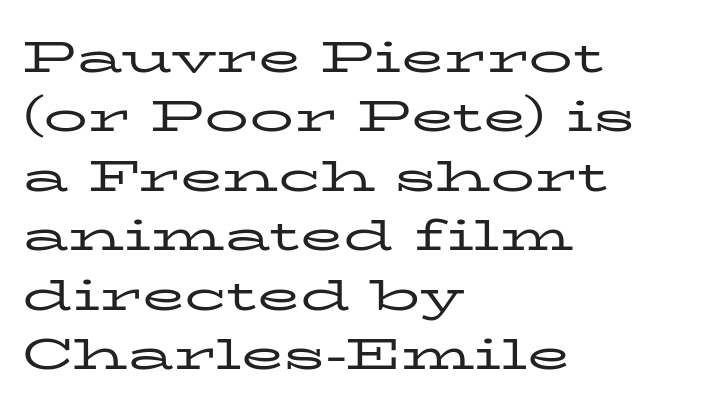
Q: Is the text bold? A: No.
Q: Is the text italic (slanted)? A: No, it is upright.
Q: Is the typeface a serif or a sans-serif typeface? A: Serif.
Q: Is the text underlined? A: No.
Q: How is the paragraph aligned? A: Left-aligned.
Q: Is the spacing between letters normal or unusually wide? A: Normal.
Q: Is the spacing between lines tight, normal or loose? A: Normal.
Q: Width (condensed, normal, or wide)? A: Wide.
Q: Stroke contrast? A: Low.
Q: x-height? A: Medium.
Q: Monospaced? A: No.
